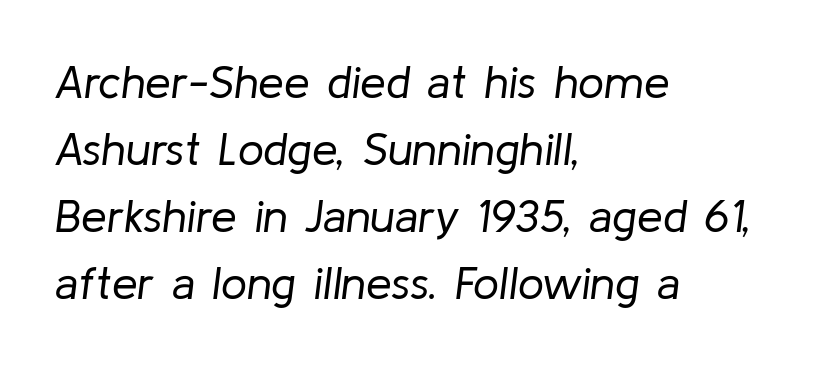
Q: Is the text bold? A: No.
Q: Is the text italic (slanted)? A: Yes, it leans right by about 8 degrees.
Q: Is the text underlined? A: No.
Q: How is the paragraph aligned? A: Left-aligned.
Q: Is the spacing between letters normal or unusually wide? A: Normal.
Q: Is the spacing between lines tight, normal or loose? A: Normal.
Q: Width (condensed, normal, or wide)? A: Normal.
Q: Stroke contrast? A: Low.
Q: x-height? A: Medium.
Q: Monospaced? A: No.
